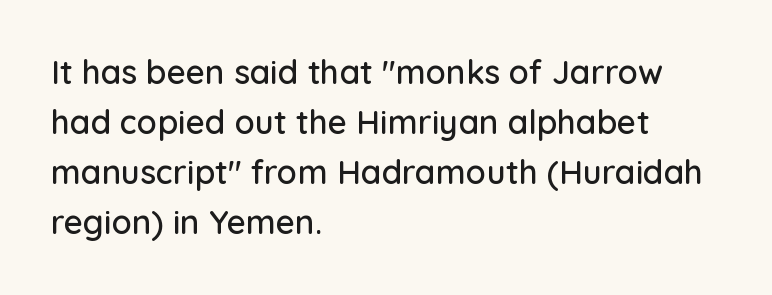
Q: Is the text italic (slanted)? A: No, it is upright.
Q: Is the typeface a serif or a sans-serif typeface? A: Sans-serif.
Q: Is the text underlined? A: No.
Q: How is the paragraph aligned? A: Left-aligned.
Q: Is the spacing between letters normal or unusually wide? A: Normal.
Q: Is the spacing between lines tight, normal or loose? A: Normal.
Q: Width (condensed, normal, or wide)? A: Normal.
Q: Stroke contrast? A: Low.
Q: x-height? A: Medium.
Q: Monospaced? A: No.
